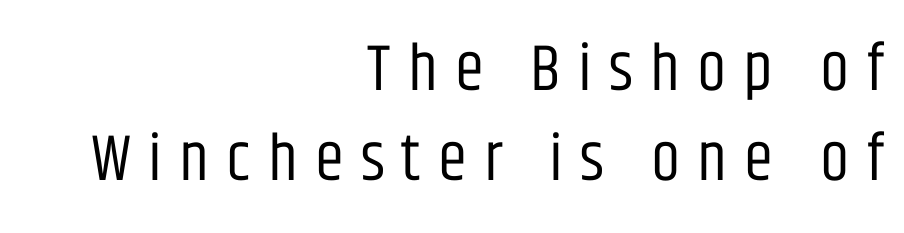
{"serif": "no", "italic": "no", "bold": "no", "weight": "regular", "width": "condensed", "stroke_contrast": "low", "x_height": "large", "monospaced": "no", "underline": "no", "align": "right", "line_spacing": "normal", "line_spacing_ratio": 1.37, "letter_spacing": "wide", "letter_spacing_em": 0.26, "glyph_px": 66}
